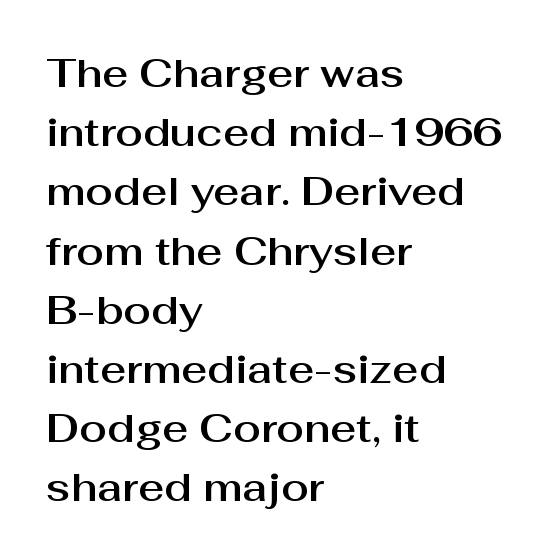
Q: Is the text italic (slanted)? A: No, it is upright.
Q: Is the typeface a serif or a sans-serif typeface? A: Sans-serif.
Q: Is the text underlined? A: No.
Q: How is the paragraph aligned? A: Left-aligned.
Q: Is the spacing between letters normal or unusually wide? A: Normal.
Q: Is the spacing between lines tight, normal or loose? A: Normal.
Q: Width (condensed, normal, or wide)? A: Normal.
Q: Stroke contrast? A: Medium.
Q: x-height? A: Medium.
Q: Monospaced? A: No.
